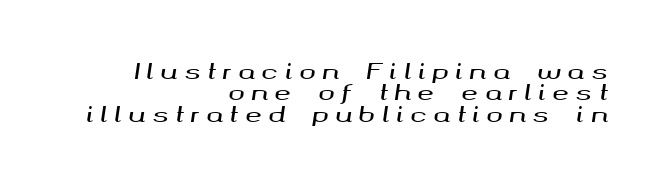
{"italic": "yes", "lean": "right", "slant_degrees": 8, "underline": "no", "align": "right", "line_spacing": "tight", "line_spacing_ratio": 0.97, "letter_spacing": "wide", "letter_spacing_em": 0.31, "glyph_px": 22}
